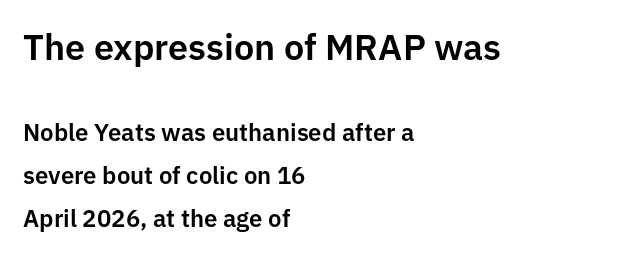
Q: Is the text italic (slanted)? A: No, it is upright.
Q: Is the typeface a serif or a sans-serif typeface? A: Sans-serif.
Q: Is the text underlined? A: No.
Q: How is the paragraph aligned? A: Left-aligned.
Q: Is the spacing between letters normal or unusually wide? A: Normal.
Q: Which block of text is set in a larger size, the first (top) or the second (bottom)? A: The first (top) one.
Q: Width (condensed, normal, or wide)? A: Normal.
Q: Stroke contrast? A: Low.
Q: x-height? A: Medium.
Q: Monospaced? A: No.
